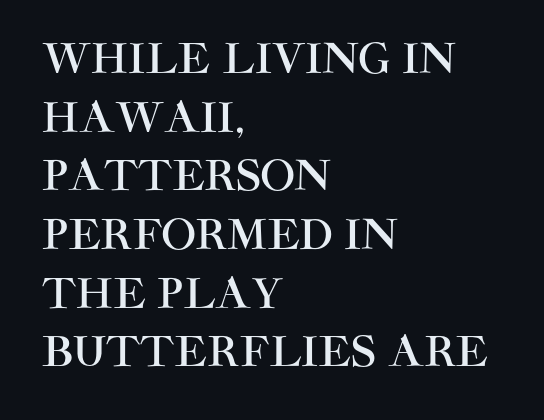
Q: Is the text italic (slanted)? A: No, it is upright.
Q: Is the typeface a serif or a sans-serif typeface? A: Sans-serif.
Q: Is the text underlined? A: No.
Q: How is the paragraph aligned? A: Left-aligned.
Q: Is the spacing between letters normal or unusually wide? A: Normal.
Q: Is the spacing between lines tight, normal or loose? A: Normal.
Q: Width (condensed, normal, or wide)? A: Normal.
Q: Stroke contrast? A: High.
Q: x-height? A: Large.
Q: Monospaced? A: No.
